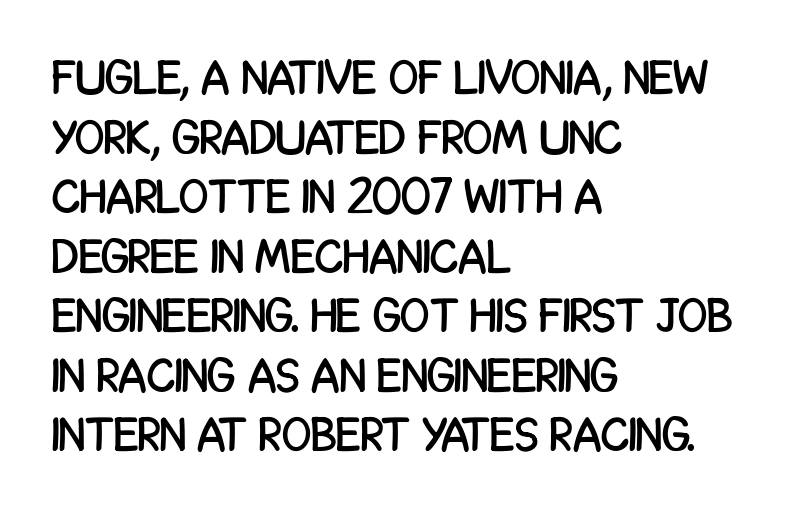
Q: Is the text italic (slanted)? A: No, it is upright.
Q: Is the typeface a serif or a sans-serif typeface? A: Sans-serif.
Q: Is the text underlined? A: No.
Q: How is the paragraph aligned? A: Left-aligned.
Q: Is the spacing between letters normal or unusually wide? A: Normal.
Q: Width (condensed, normal, or wide)? A: Condensed.
Q: Stroke contrast? A: Low.
Q: x-height? A: Large.
Q: Monospaced? A: No.
